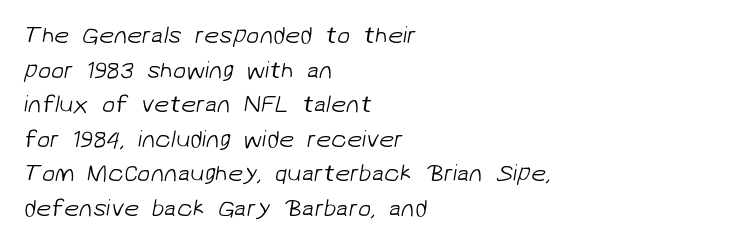
The image shows 24 px text type; set left-aligned, normal line spacing (1.44x), normal letter spacing, not underlined.
